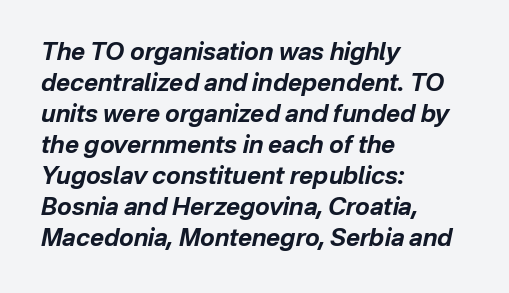
Reading down the column, the eye jumps a familiar distance to each next line. The words here are not underlined. A classic flush-left, rag-right setting is used for this passage. The sample has been set heavy, in full bold.
